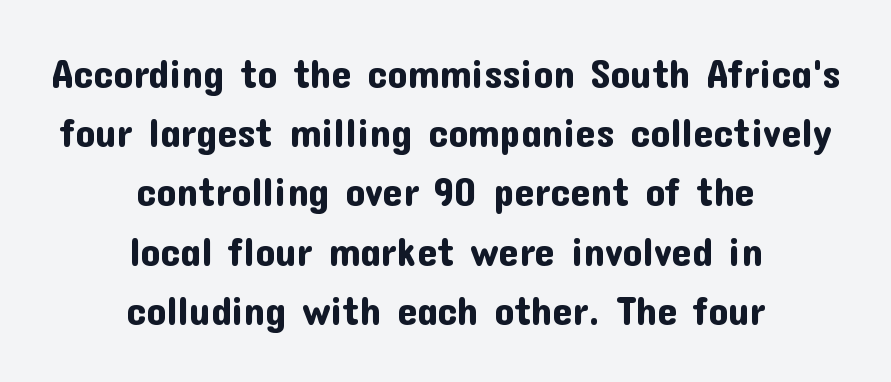
Q: Is the text italic (slanted)? A: No, it is upright.
Q: Is the typeface a serif or a sans-serif typeface? A: Sans-serif.
Q: Is the text underlined? A: No.
Q: How is the paragraph aligned? A: Centered.
Q: Is the spacing between letters normal or unusually wide? A: Normal.
Q: Is the spacing between lines tight, normal or loose? A: Normal.
Q: Width (condensed, normal, or wide)? A: Normal.
Q: Stroke contrast? A: Low.
Q: x-height? A: Medium.
Q: Monospaced? A: No.
